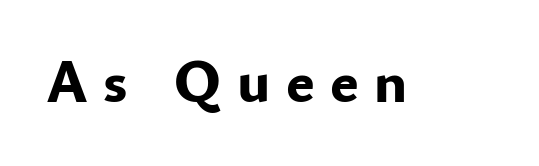
Only glyphs here, with clear space below each row. A typesetter would mark this as roman, not italic. Each letter keeps its own natural width here, so spacing adapts to shape. Each word looks stretched out because of the extra space between its letters.
